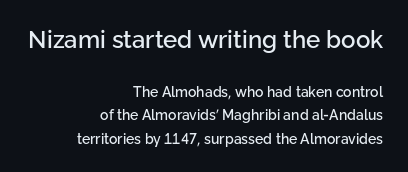
{"italic": "no", "underline": "no", "align": "right", "line_spacing": "normal", "line_spacing_ratio": 1.66, "letter_spacing": "normal", "letter_spacing_em": 0.0, "larger_block": "first", "size_ratio": 1.71, "glyph_px": 24}
